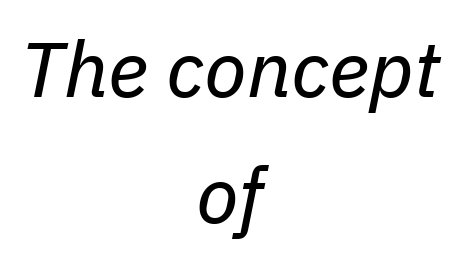
Compared with typical paragraphs, the rows here are spaced about the same. The gaps between neighbouring characters are ordinary and unremarkable. The setting favours the middle, as headings and verse often do. Bold? No — there's no thickening of the strokes. Underline: absent.
